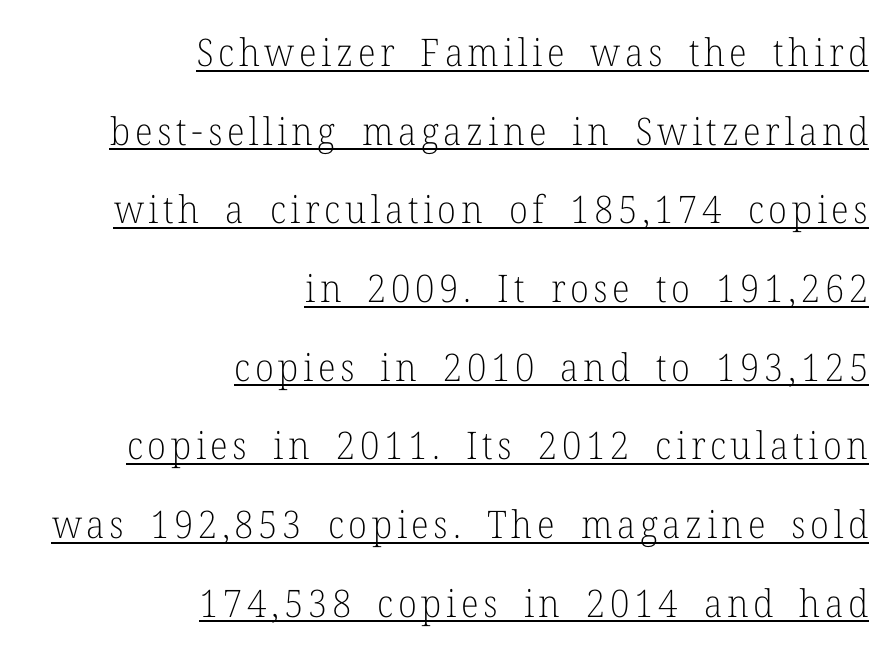
{"serif": "yes", "italic": "no", "bold": "no", "weight": "light", "width": "normal", "stroke_contrast": "low", "x_height": "medium", "monospaced": "no", "underline": "yes", "align": "right", "line_spacing": "loose", "line_spacing_ratio": 2.07, "glyph_px": 38}
